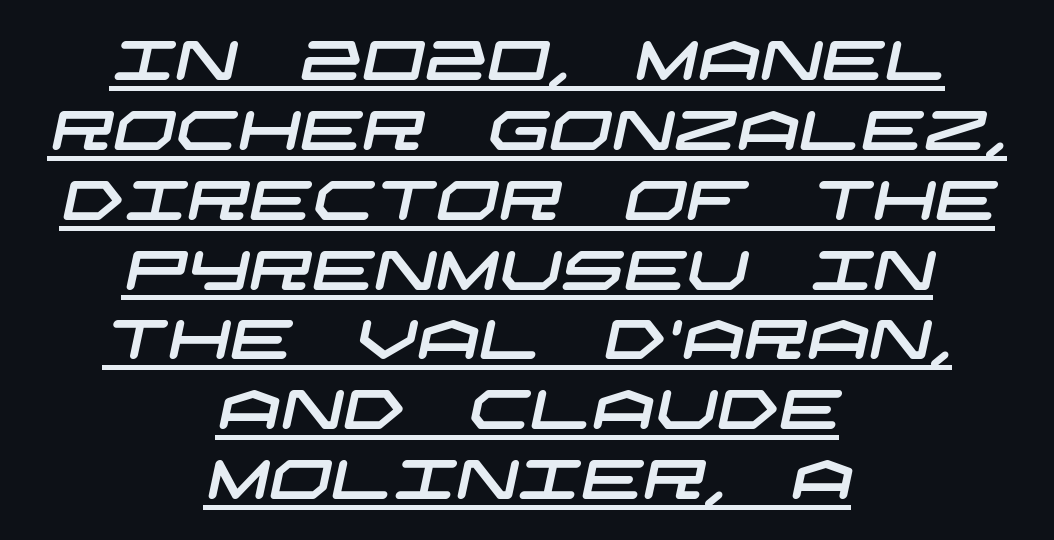
Decoration check: the copy is underlined. This block has exactly the height ordinary leading produces. The glyphs in this specimen are sans serif. The setting favours the middle, as headings and verse often do. Nobody touched the tracking dial on this one.
